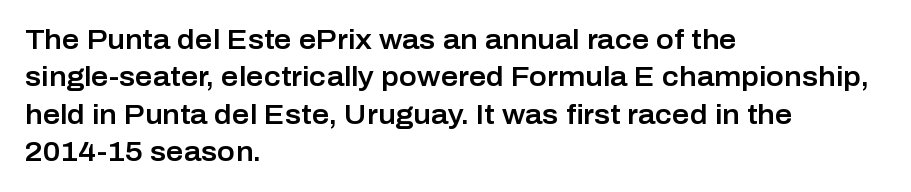
Q: Is the text italic (slanted)? A: No, it is upright.
Q: Is the text underlined? A: No.
Q: How is the paragraph aligned? A: Left-aligned.
Q: Is the spacing between letters normal or unusually wide? A: Normal.
Q: Is the spacing between lines tight, normal or loose? A: Normal.
